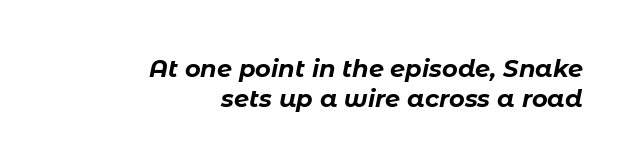
The image shows 24 px bold type, italic (leaning right); set right-aligned, normal line spacing (1.25x), normal letter spacing, not underlined.
